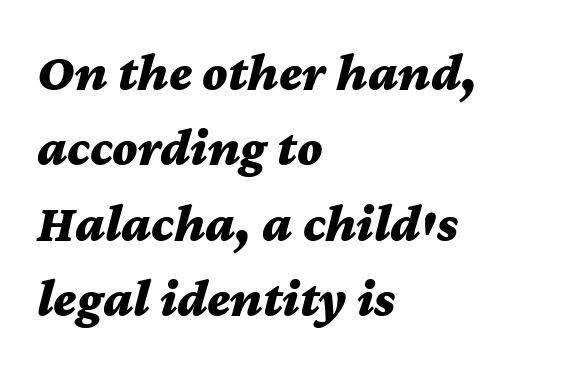
The image shows 53 px bold, wide type, italic (leaning right); set left-aligned, normal line spacing (1.42x), normal letter spacing, not underlined; medium stroke contrast and a medium x-height.
